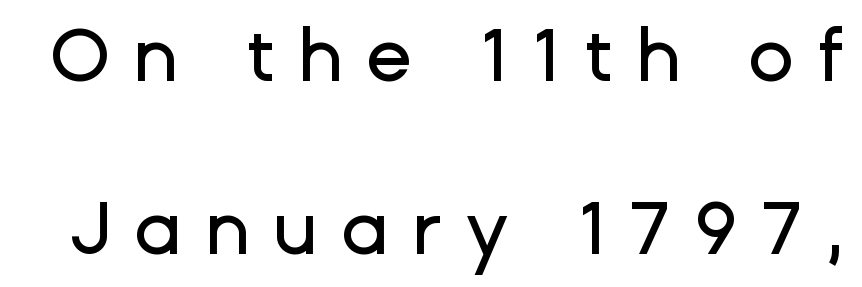
Q: Is the text italic (slanted)? A: No, it is upright.
Q: Is the typeface a serif or a sans-serif typeface? A: Sans-serif.
Q: Is the text underlined? A: No.
Q: Is the spacing between letters normal or unusually wide? A: Unusually wide.
Q: Is the spacing between lines tight, normal or loose? A: Loose.
Q: Width (condensed, normal, or wide)? A: Normal.
Q: Stroke contrast? A: Low.
Q: x-height? A: Medium.
Q: Monospaced? A: No.
